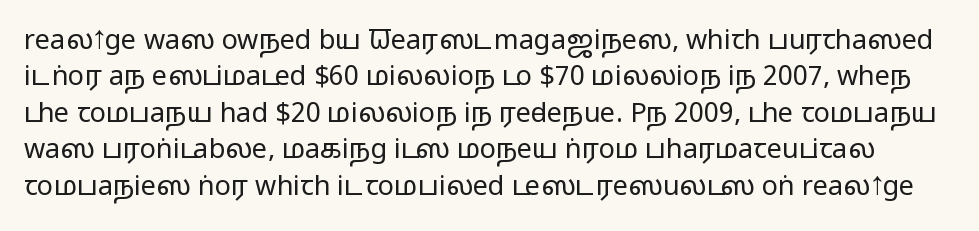
Q: Is the text bold? A: No.
Q: Is the text italic (slanted)? A: No, it is upright.
Q: Is the text underlined? A: No.
Q: Is the spacing between letters normal or unusually wide? A: Normal.
Q: Is the spacing between lines tight, normal or loose? A: Normal.
